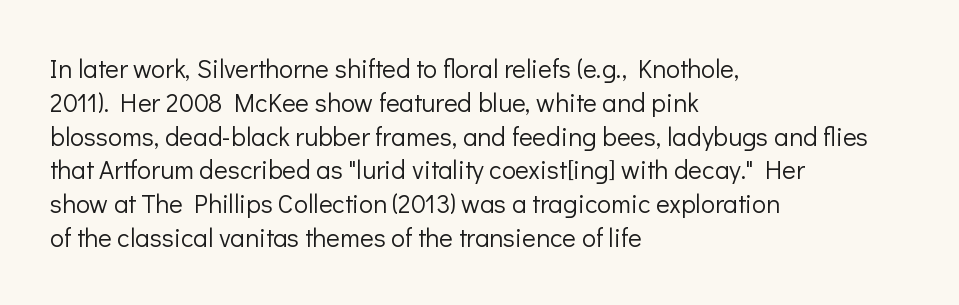
The image shows 26 px text type, upright; set left-aligned, normal line spacing (1.3x), normal letter spacing, not underlined.
